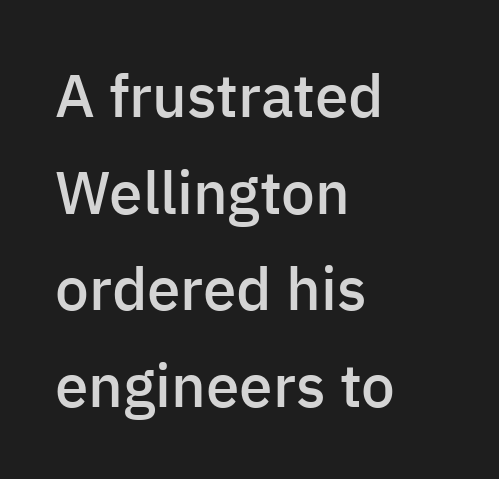
Observe the absence of serifs on each vertical stroke in this sample. What stands out about the letter spacing? Nothing — it is the standard amount. On the weight axis this lands at semibold, roughly 600. Posture: upright roman.
